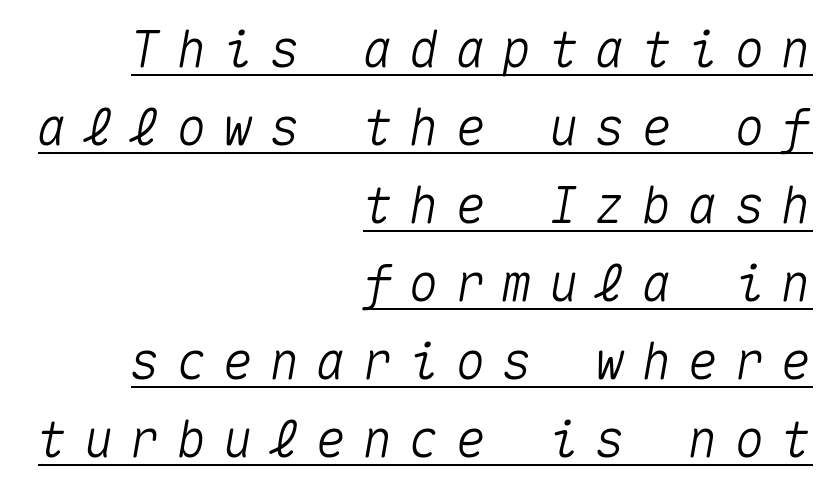
This sample is right-justified, so line beginnings fall wherever the words allow. The passage shown leans; its letterforms are oblique. Leading matches the norm, producing a regular column. Words appear elongated and porous because spacing is wide. Looks like terminal output: every glyph gets an equal slot.
